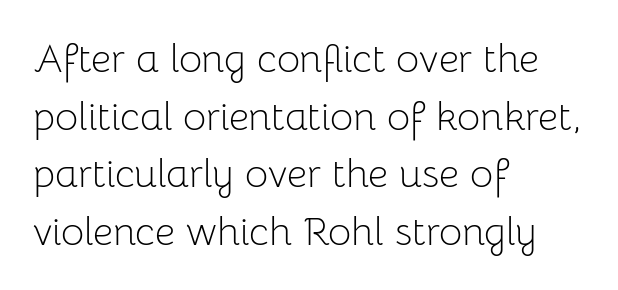
The image shows 40 px light sans-serif type, upright; set left-aligned, normal line spacing (1.44x), normal letter spacing, not underlined; low stroke contrast and a medium x-height.
